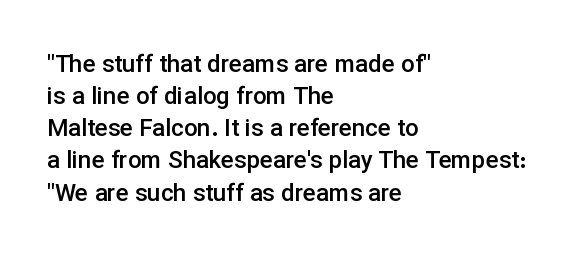
Q: Is the text bold? A: Semi-bold.
Q: Is the text italic (slanted)? A: No, it is upright.
Q: Is the text underlined? A: No.
Q: How is the paragraph aligned? A: Left-aligned.
Q: Is the spacing between letters normal or unusually wide? A: Normal.
Q: Is the spacing between lines tight, normal or loose? A: Normal.
